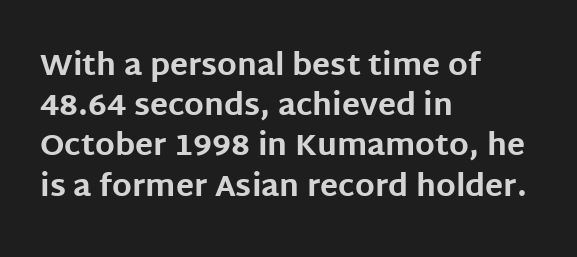
One glance says typical: line gaps are just what's usual. Does the weight exceed regular? Yes, all the way to bold. Alignment: flush left. Quick note: not italic, upright. Tracking here is standard; glyphs follow each other at the usual distance. Note: no serifs on the glyphs.
